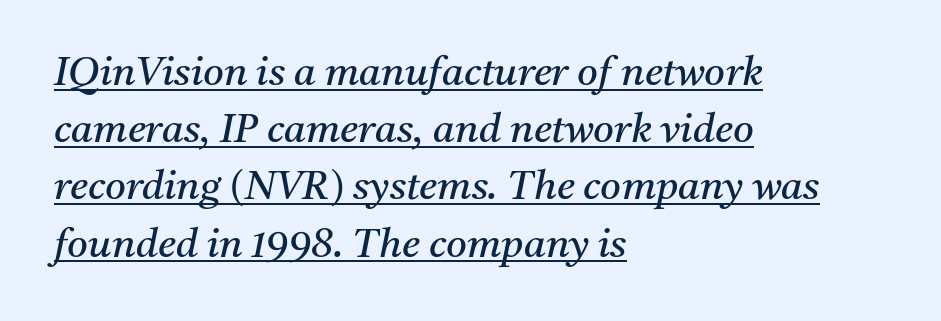
{"serif": "yes", "italic": "yes", "lean": "right", "slant_degrees": 11, "bold": "no", "weight": "regular", "width": "normal", "stroke_contrast": "medium", "x_height": "medium", "monospaced": "no", "underline": "yes", "align": "left", "line_spacing": "normal", "line_spacing_ratio": 1.43, "letter_spacing": "normal", "letter_spacing_em": 0.0, "glyph_px": 40}
